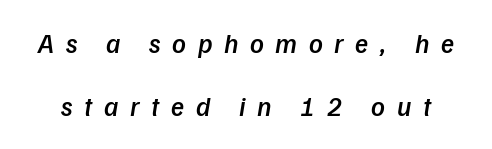
{"italic": "yes", "lean": "right", "slant_degrees": 9, "bold": "semi", "underline": "no", "line_spacing": "loose", "line_spacing_ratio": 2.35, "letter_spacing": "wide", "letter_spacing_em": 0.43, "glyph_px": 27}
